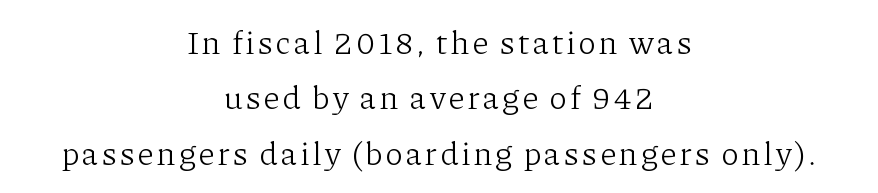
Q: Is the text bold? A: No.
Q: Is the text italic (slanted)? A: No, it is upright.
Q: Is the typeface a serif or a sans-serif typeface? A: Serif.
Q: Is the text underlined? A: No.
Q: How is the paragraph aligned? A: Centered.
Q: Is the spacing between lines tight, normal or loose? A: Normal.
Q: Width (condensed, normal, or wide)? A: Normal.
Q: Stroke contrast? A: Low.
Q: x-height? A: Medium.
Q: Monospaced? A: No.
